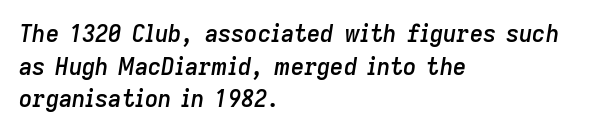
Q: Is the text bold? A: Semi-bold.
Q: Is the text italic (slanted)? A: Yes, it leans right by about 9 degrees.
Q: Is the text underlined? A: No.
Q: How is the paragraph aligned? A: Left-aligned.
Q: Is the spacing between letters normal or unusually wide? A: Normal.
Q: Is the spacing between lines tight, normal or loose? A: Normal.
